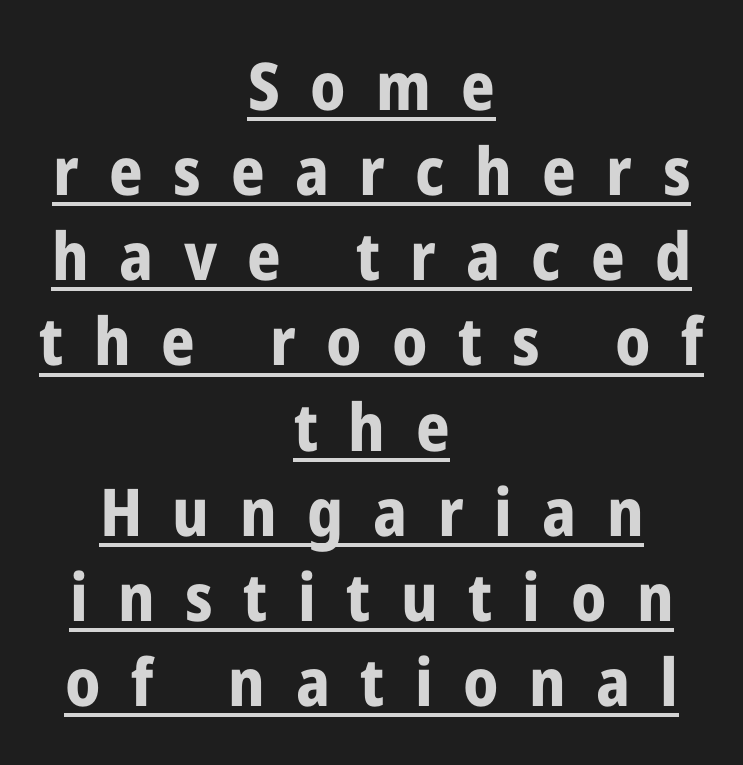
Q: Is the text bold? A: Yes.
Q: Is the text italic (slanted)? A: No, it is upright.
Q: Is the typeface a serif or a sans-serif typeface? A: Sans-serif.
Q: Is the text underlined? A: Yes.
Q: How is the paragraph aligned? A: Centered.
Q: Is the spacing between letters normal or unusually wide? A: Unusually wide.
Q: Is the spacing between lines tight, normal or loose? A: Normal.
Q: Width (condensed, normal, or wide)? A: Condensed.
Q: Stroke contrast? A: Low.
Q: x-height? A: Medium.
Q: Monospaced? A: No.
